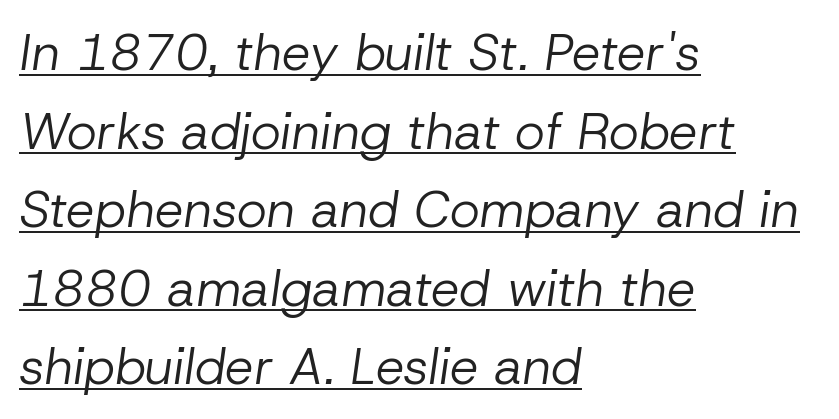
{"italic": "yes", "lean": "right", "slant_degrees": 8, "bold": "no", "weight": "regular", "width": "normal", "stroke_contrast": "low", "x_height": "medium", "monospaced": "no", "underline": "yes", "align": "left", "line_spacing": "normal", "line_spacing_ratio": 1.54, "letter_spacing": "normal", "letter_spacing_em": 0.0, "glyph_px": 51}
